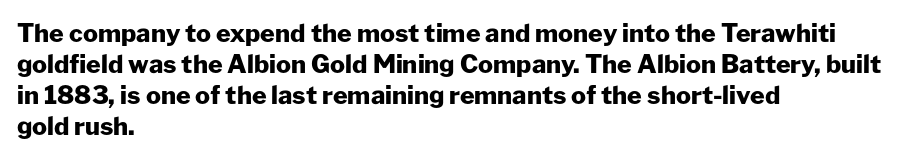
You'd pick this weight for a headline — it's a proper bold. Upright lettering throughout. Nothing unusual about the tracking: characters are spaced as the font intends. Check the space under the baseline: it is left empty.
